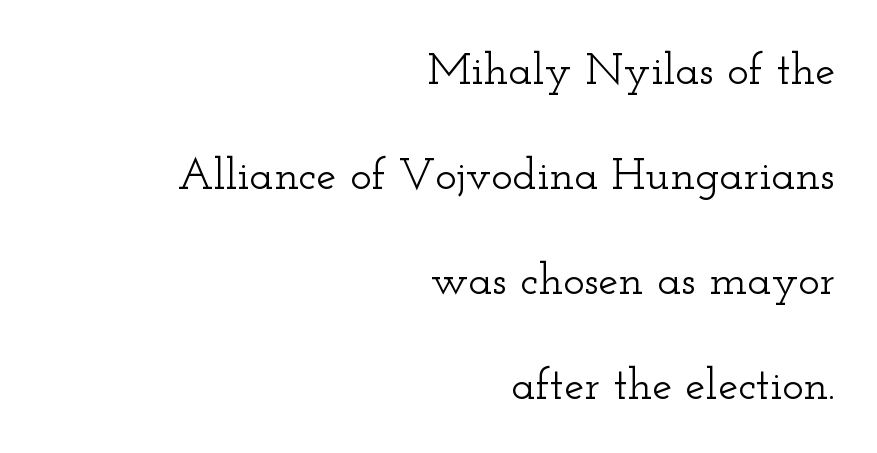
Q: Is the text italic (slanted)? A: No, it is upright.
Q: Is the typeface a serif or a sans-serif typeface? A: Serif.
Q: Is the text underlined? A: No.
Q: How is the paragraph aligned? A: Right-aligned.
Q: Is the spacing between letters normal or unusually wide? A: Normal.
Q: Is the spacing between lines tight, normal or loose? A: Loose.
Q: Width (condensed, normal, or wide)? A: Wide.
Q: Stroke contrast? A: Low.
Q: x-height? A: Small.
Q: Monospaced? A: No.
